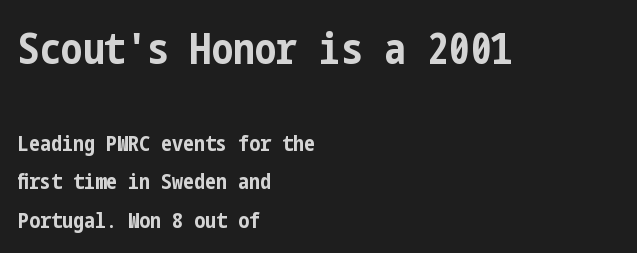
{"serif": "no", "italic": "no", "bold": "yes", "weight": "bold", "width": "condensed", "stroke_contrast": "low", "x_height": "medium", "underline": "no", "align": "left", "line_spacing_ratio": 1.74, "letter_spacing": "normal", "letter_spacing_em": 0.0, "larger_block": "first", "size_ratio": 1.95, "glyph_px": 43}
